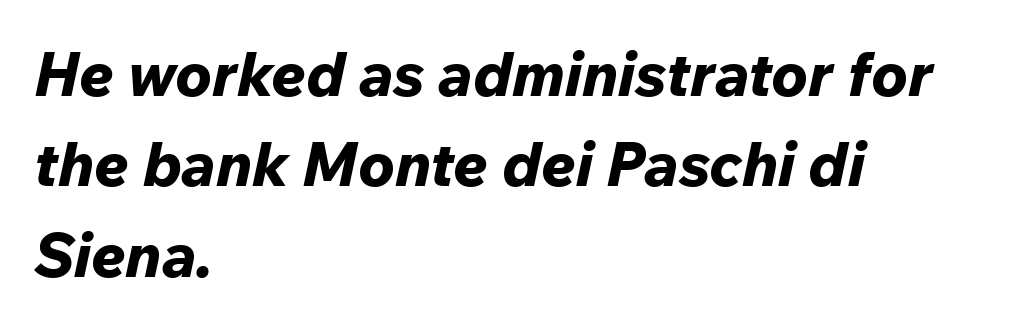
The image shows 61 px bold type, italic (leaning right); set left-aligned, normal line spacing (1.48x), normal letter spacing, not underlined; low stroke contrast and a medium x-height.
